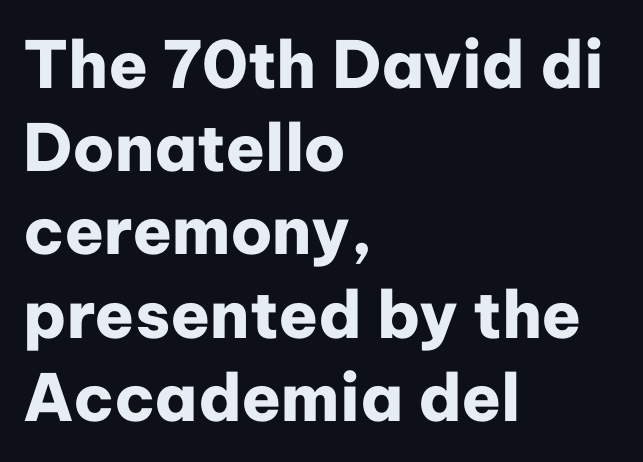
Q: Is the text bold? A: Yes.
Q: Is the text italic (slanted)? A: No, it is upright.
Q: Is the typeface a serif or a sans-serif typeface? A: Sans-serif.
Q: Is the text underlined? A: No.
Q: How is the paragraph aligned? A: Left-aligned.
Q: Is the spacing between letters normal or unusually wide? A: Normal.
Q: Is the spacing between lines tight, normal or loose? A: Normal.
Q: Width (condensed, normal, or wide)? A: Normal.
Q: Stroke contrast? A: Low.
Q: x-height? A: Medium.
Q: Monospaced? A: No.
